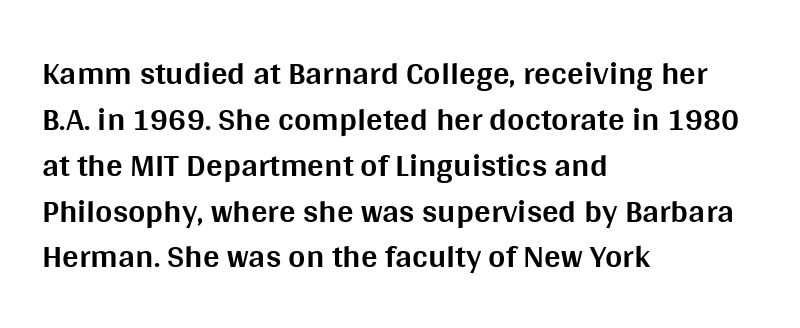
{"serif": "no", "italic": "no", "bold": "yes", "weight": "bold", "width": "normal", "stroke_contrast": "medium", "x_height": "large", "monospaced": "no", "underline": "no", "align": "left", "line_spacing": "normal", "line_spacing_ratio": 1.39, "letter_spacing": "normal", "letter_spacing_em": 0.0, "glyph_px": 33}
